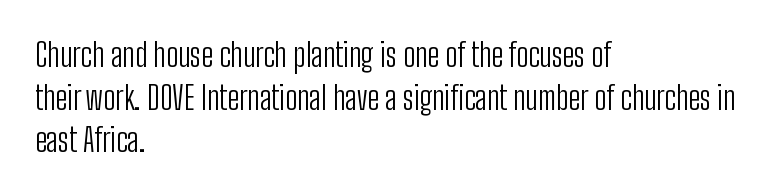
Alignment: flush left. The lines sit at an ordinary, default distance from one another. The passage shown has conventional tracking throughout. Examine the stroke ends and you'll find no serifs. Unmarked baselines from the first word to the last.
